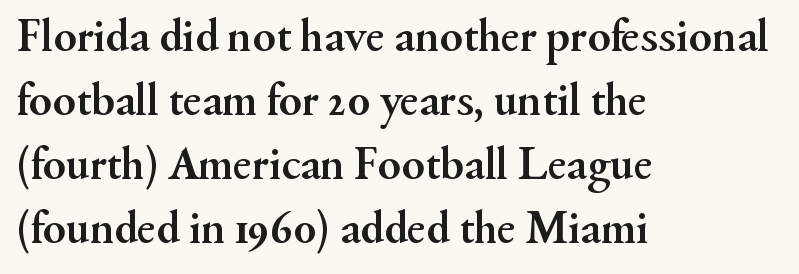
Q: Is the text bold? A: Yes.
Q: Is the text italic (slanted)? A: No, it is upright.
Q: Is the typeface a serif or a sans-serif typeface? A: Serif.
Q: Is the text underlined? A: No.
Q: How is the paragraph aligned? A: Left-aligned.
Q: Is the spacing between letters normal or unusually wide? A: Normal.
Q: Is the spacing between lines tight, normal or loose? A: Normal.
Q: Width (condensed, normal, or wide)? A: Normal.
Q: Stroke contrast? A: Medium.
Q: x-height? A: Small.
Q: Monospaced? A: No.
